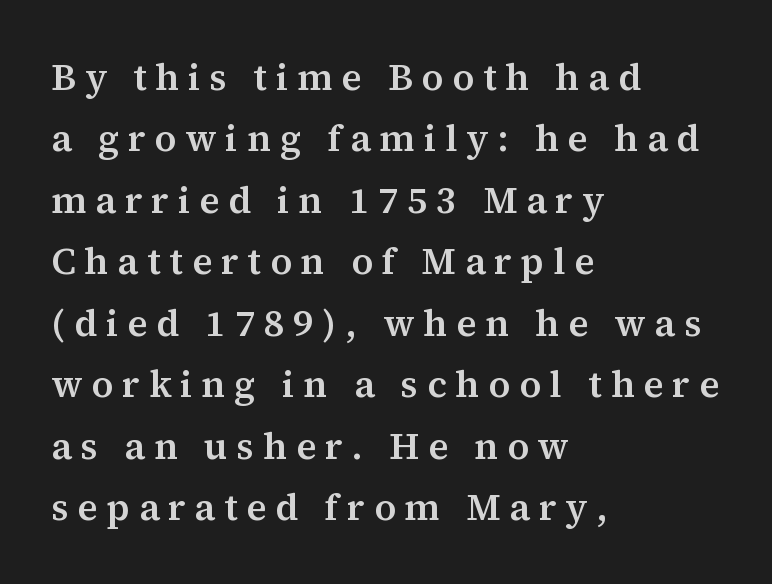
Each letter keeps its own natural width here, so spacing adapts to shape. Short and long lines alike share a common starting point at left. Glance below the letters and you will spot only blank space. The type family on display is of the serif kind. How are the letters spaced? Widely, with obvious added tracking.
